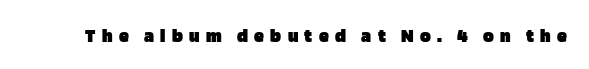
{"italic": "no", "bold": "yes", "underline": "no", "letter_spacing": "wide", "letter_spacing_em": 0.32, "glyph_px": 20}
